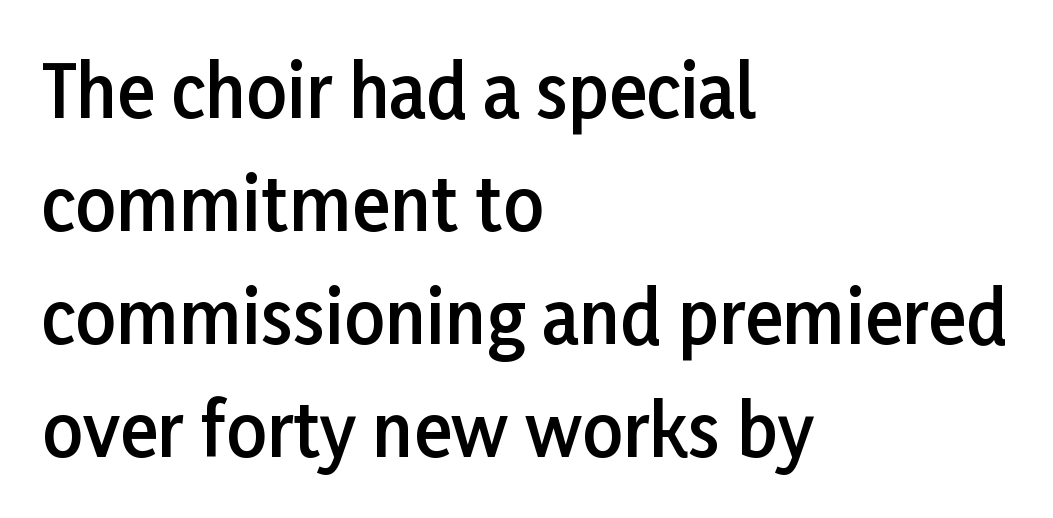
Typesetter's note: demi weight, one step under bold. One glance says typical: line gaps are just what's usual. Notice how the passage keeps a crisp vertical edge on the left only. It's the straight-up-and-down kind of type.
